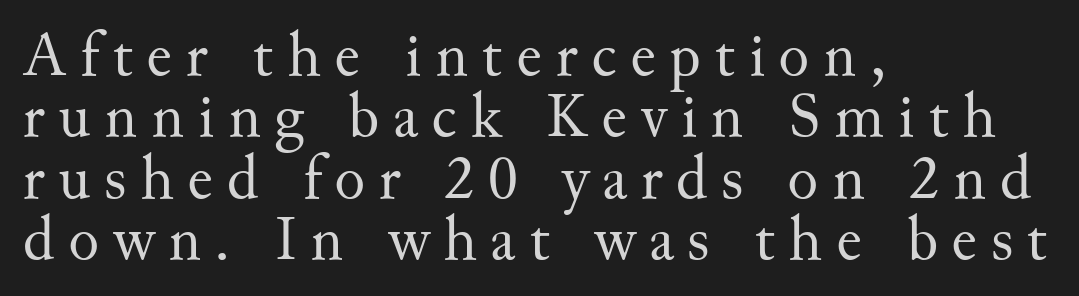
{"serif": "yes", "italic": "no", "bold": "no", "weight": "regular", "width": "normal", "stroke_contrast": "medium", "x_height": "small", "monospaced": "no", "underline": "no", "align": "left", "line_spacing": "tight", "line_spacing_ratio": 0.96, "letter_spacing": "wide", "letter_spacing_em": 0.21, "glyph_px": 64}
